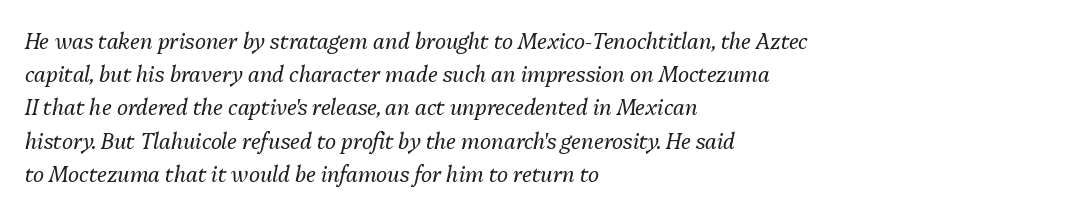
The image shows 21 px text type, italic (leaning right); set left-aligned, normal line spacing (1.58x), normal letter spacing, not underlined.
